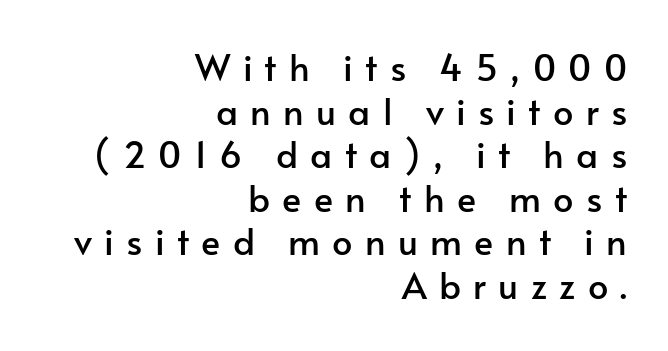
Which margin do the lines hug? The right one — the left edge is uneven. Varying glyph widths throughout — classic text-font behaviour. These lines were composed using upright roman letters. Anything drawn beneath the words? Only blank space.
